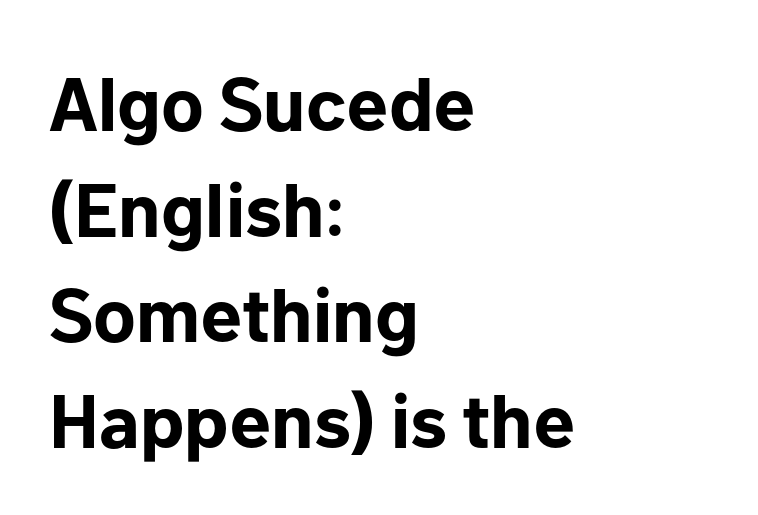
{"serif": "no", "italic": "no", "bold": "yes", "weight": "bold", "width": "normal", "stroke_contrast": "low", "x_height": "medium", "monospaced": "no", "underline": "no", "align": "left", "line_spacing": "normal", "line_spacing_ratio": 1.39, "letter_spacing": "normal", "letter_spacing_em": 0.0, "glyph_px": 76}
